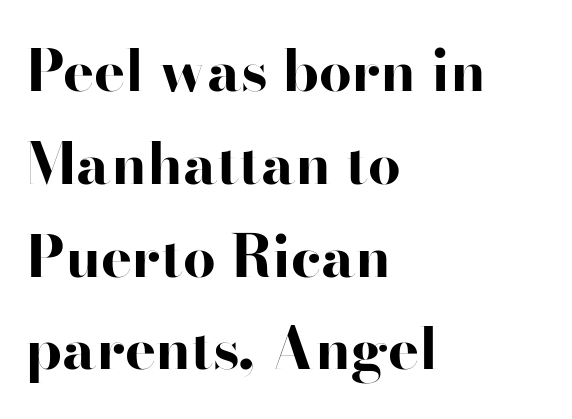
The specimen reads as upright at a glance. Typeset ragged right — the left edge is the straight one. Proportional: the letters do not fall into vertical columns. Glyph-to-glyph distance matches everyday printed text. On the weight axis this lands at bold, roughly 700.
